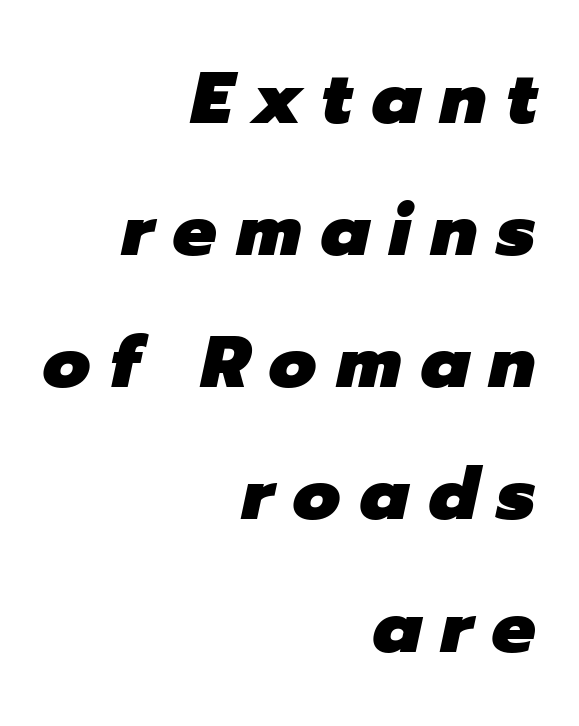
A typesetter would mark this as italic. Each row of text sits above clean, open space. Proportional: the letters do not fall into vertical columns. The rendering anchors every line to the right-hand side. Someone cranked the tracking dial way up on this one. Caption: bold face, heavy strokes.
